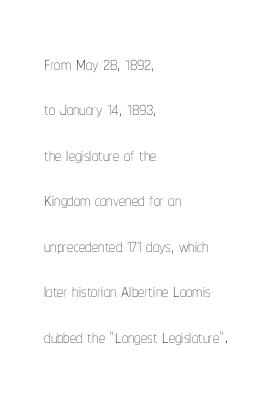
No word sits above an underline. Between one letter and the next there's only the usual sliver of space. On a weight scale, this lands at 450 or below. The lettering stays uniformly vertical, giving the passage a roman look.
